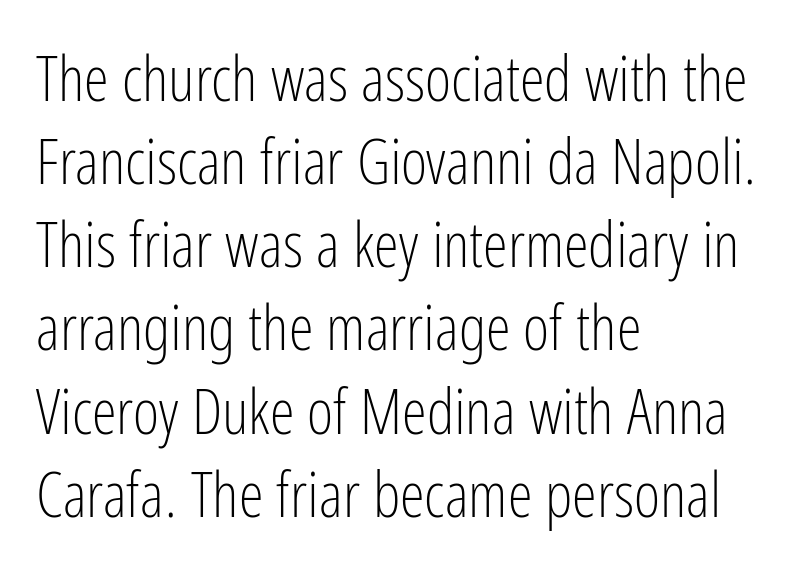
Beneath every word, the page is bare. You could not count columns in this text — the font is proportionally spaced. Line starts are locked; line ends wander. The gaps between neighbouring characters are ordinary and unremarkable. Does the type have serifs? No, each stem ends abruptly.
